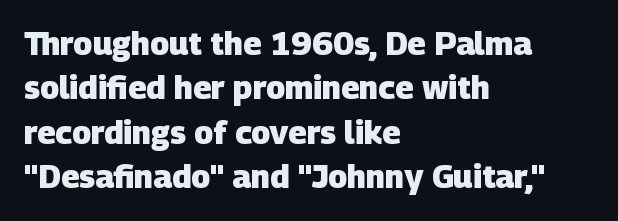
{"serif": "no", "bold": "yes", "weight": "heavy", "width": "normal", "stroke_contrast": "low", "x_height": "large", "monospaced": "no", "underline": "no", "align": "left", "line_spacing": "normal", "line_spacing_ratio": 1.39, "letter_spacing": "normal", "letter_spacing_em": 0.0, "glyph_px": 32}
